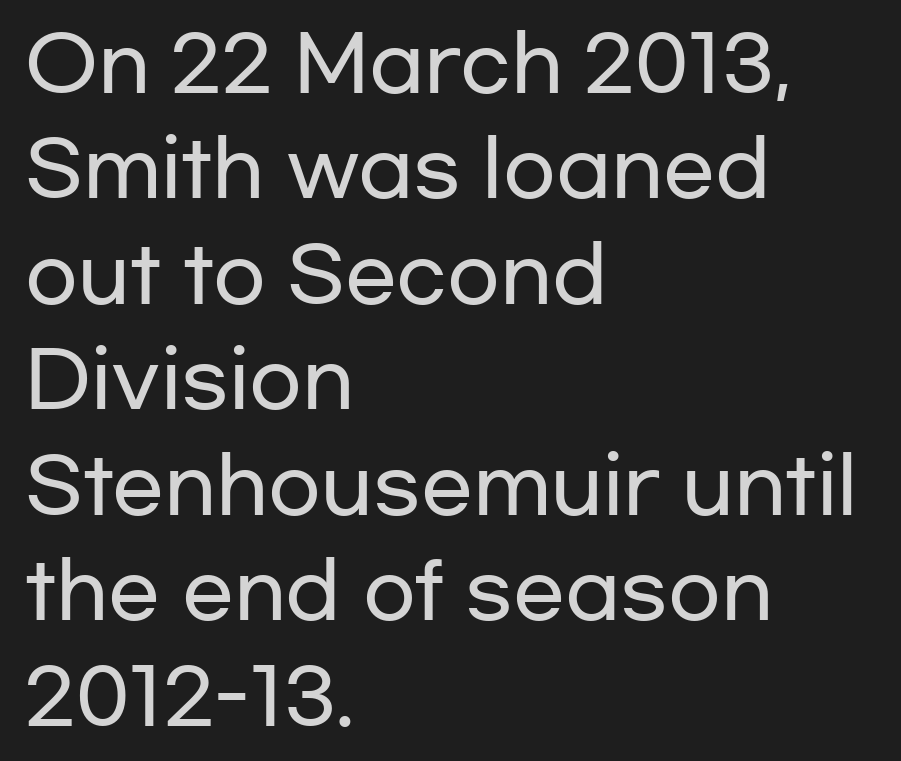
The image shows 77 px wide sans-serif type, upright; set left-aligned, normal line spacing (1.37x), normal letter spacing, not underlined; low stroke contrast and a medium x-height.
